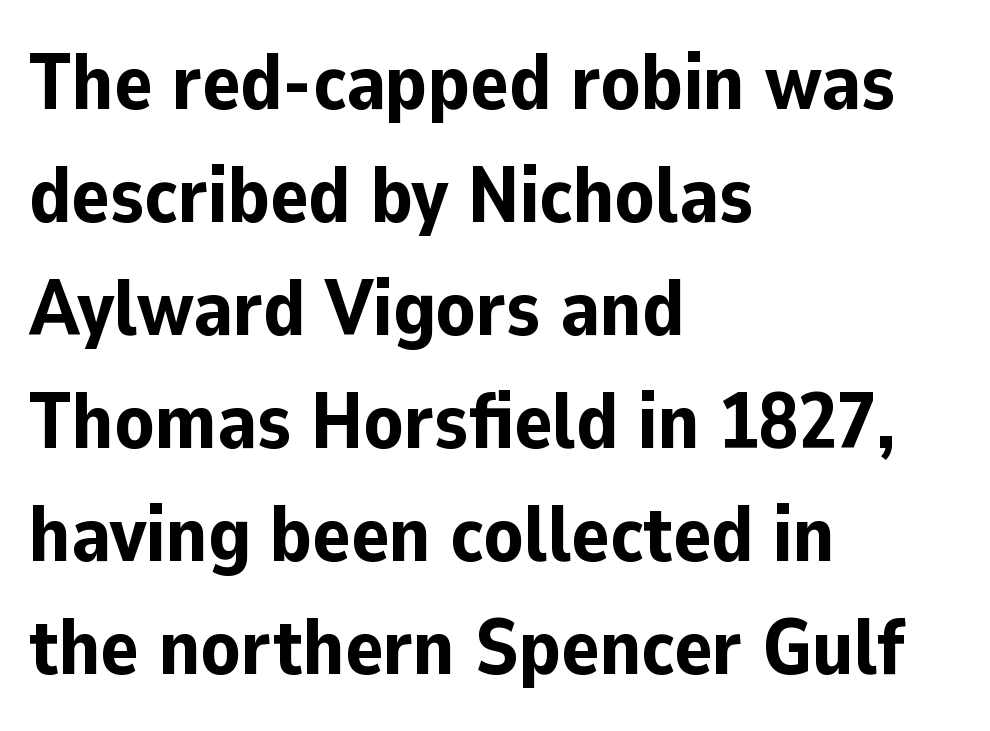
{"serif": "no", "italic": "no", "bold": "yes", "weight": "bold", "width": "normal", "stroke_contrast": "low", "x_height": "medium", "monospaced": "no", "underline": "no", "align": "left", "line_spacing": "normal", "line_spacing_ratio": 1.43, "letter_spacing": "normal", "letter_spacing_em": 0.0, "glyph_px": 79}
